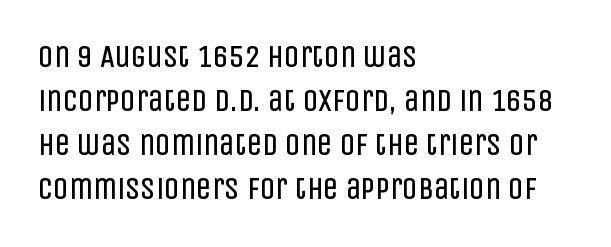
Q: Is the text bold? A: No.
Q: Is the text italic (slanted)? A: No, it is upright.
Q: Is the typeface a serif or a sans-serif typeface? A: Sans-serif.
Q: Is the text underlined? A: No.
Q: How is the paragraph aligned? A: Left-aligned.
Q: Is the spacing between letters normal or unusually wide? A: Normal.
Q: Is the spacing between lines tight, normal or loose? A: Normal.
Q: Width (condensed, normal, or wide)? A: Condensed.
Q: Stroke contrast? A: Low.
Q: x-height? A: Large.
Q: Monospaced? A: No.
